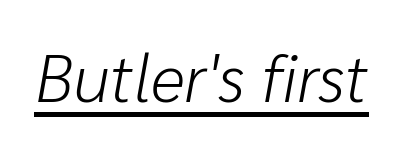
If you drew a line through each stem, it would be angled. Letter spacing: default. Caption: face not bold, strokes unweighted. Compared with undecorated copy, this sample adds a rule below the words. A typesetter would call this proportional, since set widths differ per character.
